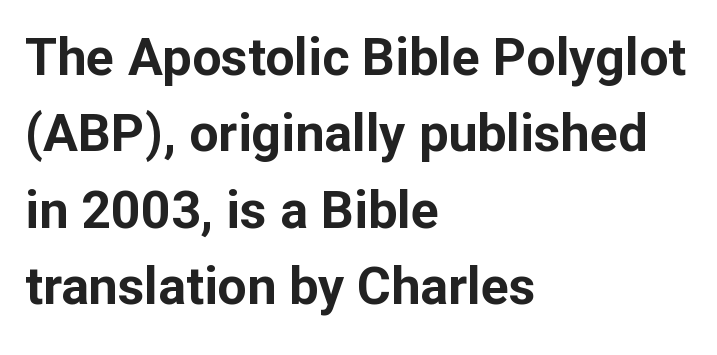
Q: Is the text bold? A: Yes.
Q: Is the text italic (slanted)? A: No, it is upright.
Q: Is the typeface a serif or a sans-serif typeface? A: Sans-serif.
Q: Is the text underlined? A: No.
Q: How is the paragraph aligned? A: Left-aligned.
Q: Is the spacing between letters normal or unusually wide? A: Normal.
Q: Is the spacing between lines tight, normal or loose? A: Normal.
Q: Width (condensed, normal, or wide)? A: Normal.
Q: Stroke contrast? A: Low.
Q: x-height? A: Medium.
Q: Monospaced? A: No.
